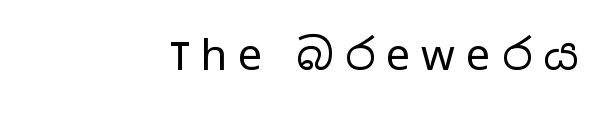
The passage shown is typed in a proportional face where columns would drift. Is the block centered? No — it sits flush against the right margin. The string is rendered with underlining switched off. No chunkiness to these letters — they're not bold. Notice how the stems are strictly vertical — no italics here.
